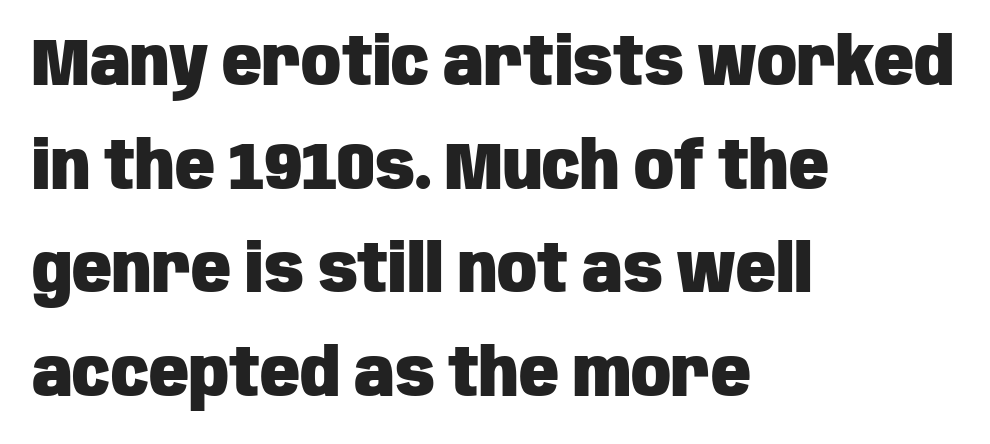
Q: Is the text bold? A: Yes.
Q: Is the text italic (slanted)? A: No, it is upright.
Q: Is the typeface a serif or a sans-serif typeface? A: Sans-serif.
Q: Is the text underlined? A: No.
Q: How is the paragraph aligned? A: Left-aligned.
Q: Is the spacing between letters normal or unusually wide? A: Normal.
Q: Is the spacing between lines tight, normal or loose? A: Normal.
Q: Width (condensed, normal, or wide)? A: Condensed.
Q: Stroke contrast? A: Low.
Q: x-height? A: Large.
Q: Monospaced? A: No.
